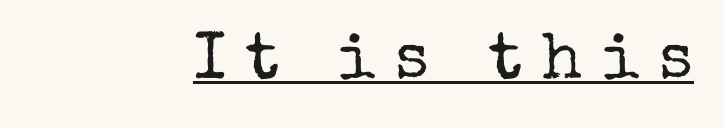
{"serif": "yes", "italic": "no", "bold": "no", "weight": "regular", "width": "normal", "stroke_contrast": "low", "x_height": "medium", "monospaced": "no", "underline": "yes", "letter_spacing": "wide", "letter_spacing_em": 0.31, "glyph_px": 65}
